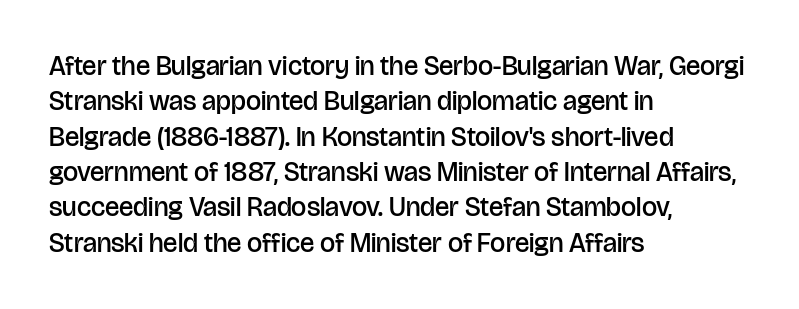
Nobody drew a line under any word here. In terms of leading, this rendering sits right in the middle. Typographic density is moderately raised because the face is semibold. Standard letterfit; no display-style spreading of the glyphs. The text block is weighted toward the left margin, trailing off unevenly rightward. The lettering stays uniformly vertical, giving the passage a roman look.
